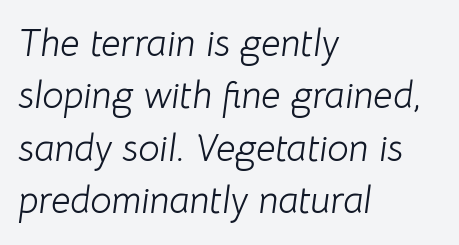
Q: Is the text bold? A: No.
Q: Is the text italic (slanted)? A: Yes, it leans right by about 8 degrees.
Q: Is the text underlined? A: No.
Q: How is the paragraph aligned? A: Left-aligned.
Q: Is the spacing between letters normal or unusually wide? A: Normal.
Q: Is the spacing between lines tight, normal or loose? A: Normal.
Q: Width (condensed, normal, or wide)? A: Normal.
Q: Stroke contrast? A: Low.
Q: x-height? A: Medium.
Q: Monospaced? A: No.
